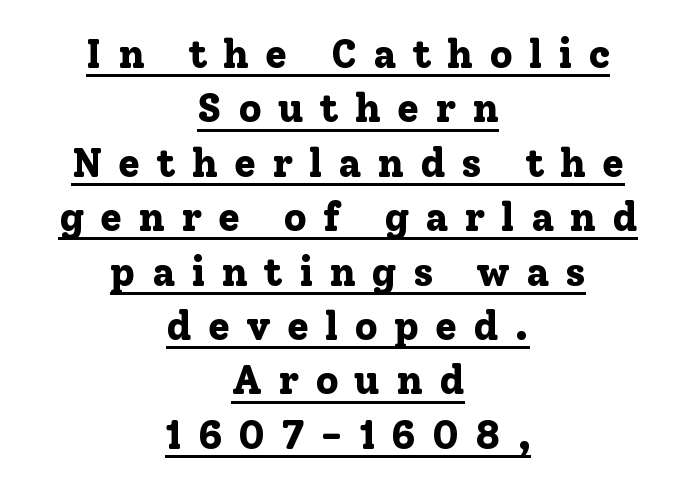
Q: Is the text bold? A: Yes.
Q: Is the text italic (slanted)? A: No, it is upright.
Q: Is the typeface a serif or a sans-serif typeface? A: Serif.
Q: Is the text underlined? A: Yes.
Q: How is the paragraph aligned? A: Centered.
Q: Is the spacing between letters normal or unusually wide? A: Unusually wide.
Q: Is the spacing between lines tight, normal or loose? A: Normal.
Q: Width (condensed, normal, or wide)? A: Normal.
Q: Stroke contrast? A: Low.
Q: x-height? A: Medium.
Q: Monospaced? A: No.
